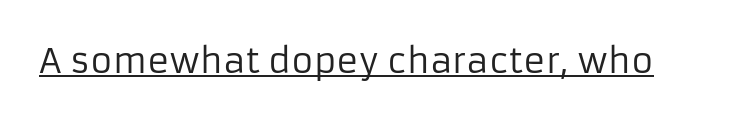
Letterform terminals end flat and unadorned throughout the passage. The rendered words wear a rule along their underside. Is this a fixed-width face? No — the glyphs have proportional, varying widths. The strokes are not fattened; the text isn't bold. Here the glyphs are tracked normally, forming tight word shapes.
